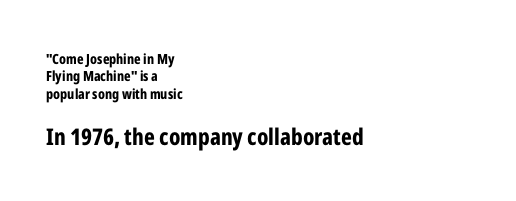
Q: Is the text bold? A: Yes.
Q: Is the text italic (slanted)? A: No, it is upright.
Q: Is the text underlined? A: No.
Q: How is the paragraph aligned? A: Left-aligned.
Q: Is the spacing between letters normal or unusually wide? A: Normal.
Q: Which block of text is set in a larger size, the first (top) or the second (bottom)? A: The second (bottom) one.
